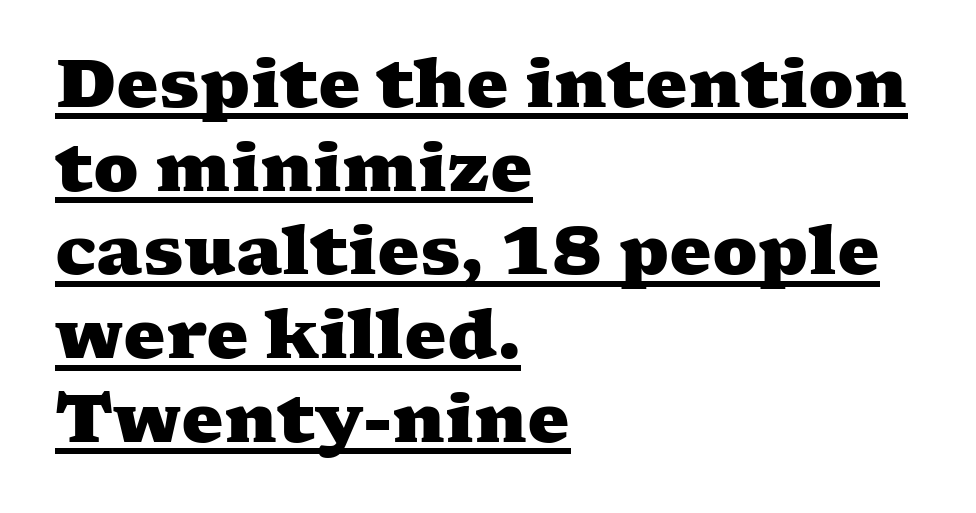
Q: Is the text bold? A: Yes.
Q: Is the typeface a serif or a sans-serif typeface? A: Serif.
Q: Is the text underlined? A: Yes.
Q: How is the paragraph aligned? A: Left-aligned.
Q: Is the spacing between letters normal or unusually wide? A: Normal.
Q: Is the spacing between lines tight, normal or loose? A: Normal.
Q: Width (condensed, normal, or wide)? A: Wide.
Q: Stroke contrast? A: Medium.
Q: x-height? A: Medium.
Q: Monospaced? A: No.
